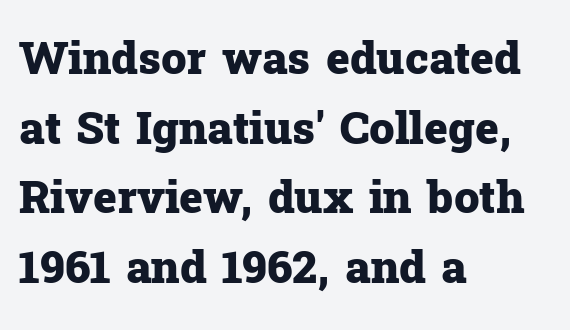
{"serif": "yes", "italic": "no", "bold": "yes", "weight": "heavy", "width": "normal", "stroke_contrast": "low", "x_height": "medium", "monospaced": "no", "underline": "no", "align": "left", "line_spacing": "normal", "line_spacing_ratio": 1.55, "letter_spacing": "normal", "letter_spacing_em": 0.0, "glyph_px": 45}
